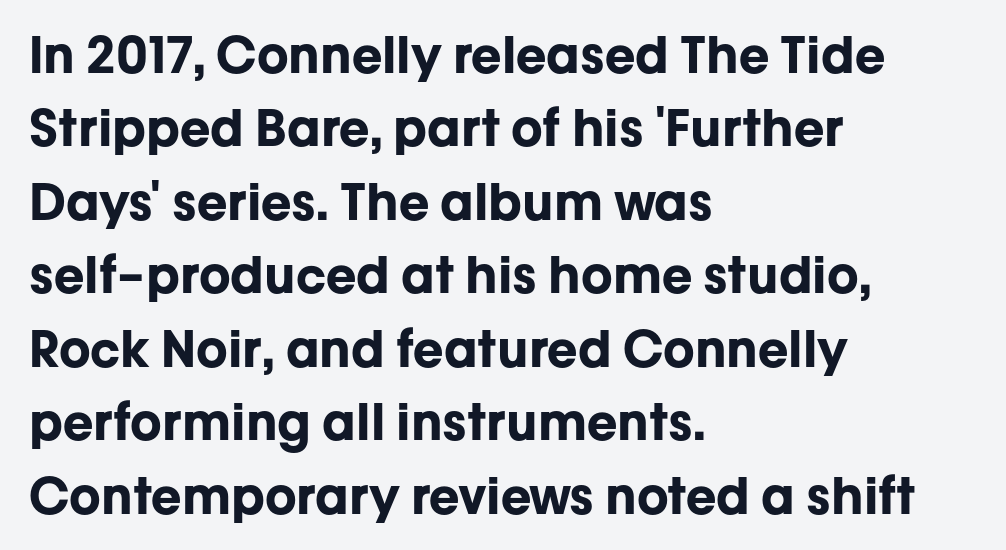
Emphasis by weight is at full strength: bold. In terms of posture, this sample is upright. Descenders are the only things crossing below the line. The glyphs in this specimen are sans serif. The setting favours the left margin, as ordinary paragraphs usually do.
